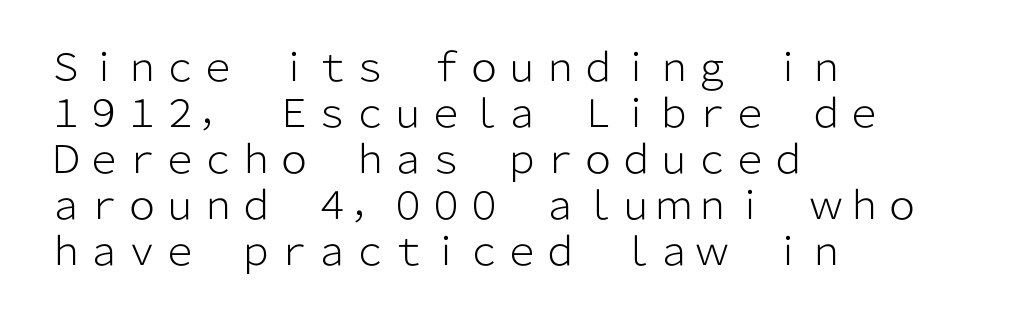
Q: Is the text bold? A: No.
Q: Is the text italic (slanted)? A: No, it is upright.
Q: Is the typeface a serif or a sans-serif typeface? A: Sans-serif.
Q: Is the text underlined? A: No.
Q: How is the paragraph aligned? A: Left-aligned.
Q: Is the spacing between letters normal or unusually wide? A: Normal.
Q: Width (condensed, normal, or wide)? A: Normal.
Q: Stroke contrast? A: Low.
Q: x-height? A: Medium.
Q: Monospaced? A: No.
